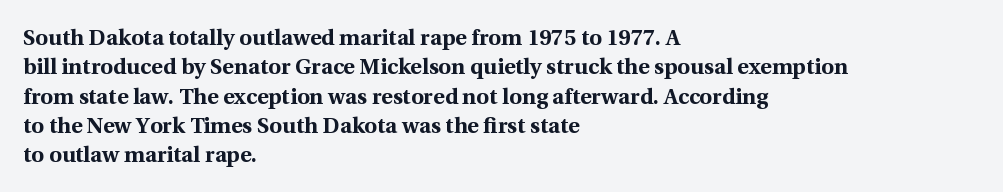
{"italic": "no", "bold": "yes", "underline": "no", "align": "left", "line_spacing": "normal", "line_spacing_ratio": 1.33, "letter_spacing": "normal", "letter_spacing_em": 0.0, "glyph_px": 22}
